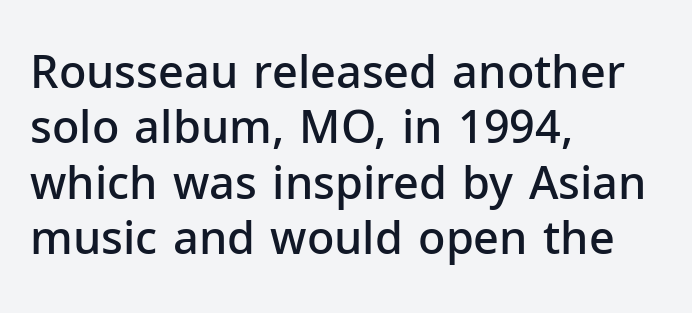
This sample has the flowing, uneven cadence of proportional lettering. These lines stack with their left ends in a neat column. Emphasis by weight is partial: semibold. Has an underline been added? It has not.
